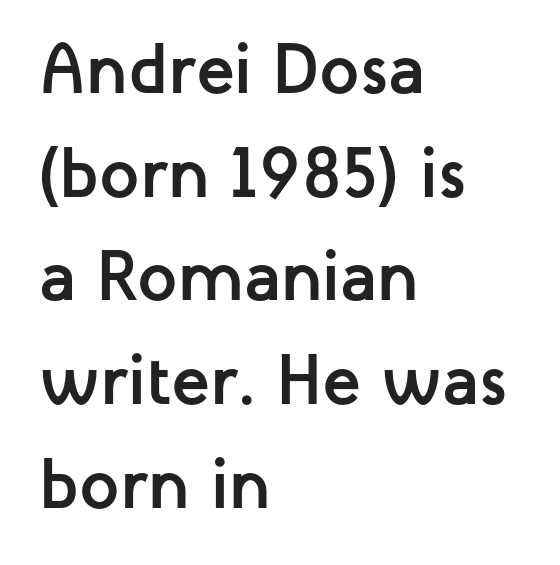
Casual observation: everything's shoved over to the left. Quick note: underline off. Serif or sans? Sans — the stroke terminals are bare. This block has exactly the height ordinary leading produces.
